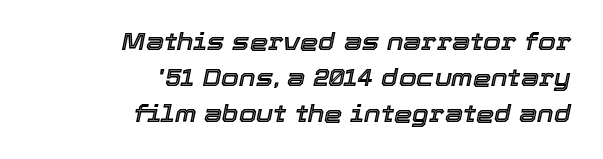
The passage shown leans; its letterforms are oblique. Reading down the column, the eye jumps a familiar distance to each next line. The rendering anchors every line to the right-hand side. This rendering features lettering with no underline. Nothing unusual about the tracking: characters are spaced as the font intends.
